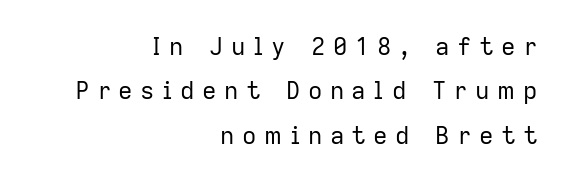
The image shows 24 px text type, upright; set right-aligned, line spacing 1.85x, unusually wide letter spacing (+0.31 em), not underlined.
